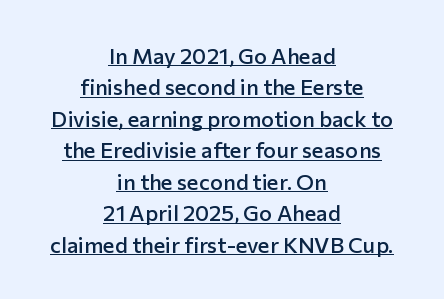
Q: Is the text bold? A: Semi-bold.
Q: Is the text italic (slanted)? A: No, it is upright.
Q: Is the text underlined? A: Yes.
Q: How is the paragraph aligned? A: Centered.
Q: Is the spacing between letters normal or unusually wide? A: Normal.
Q: Is the spacing between lines tight, normal or loose? A: Normal.
